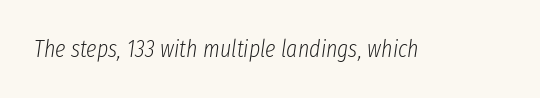
Q: Is the text bold? A: No.
Q: Is the text italic (slanted)? A: Yes, it leans right by about 8 degrees.
Q: Is the text underlined? A: No.
Q: Is the spacing between letters normal or unusually wide? A: Normal.
